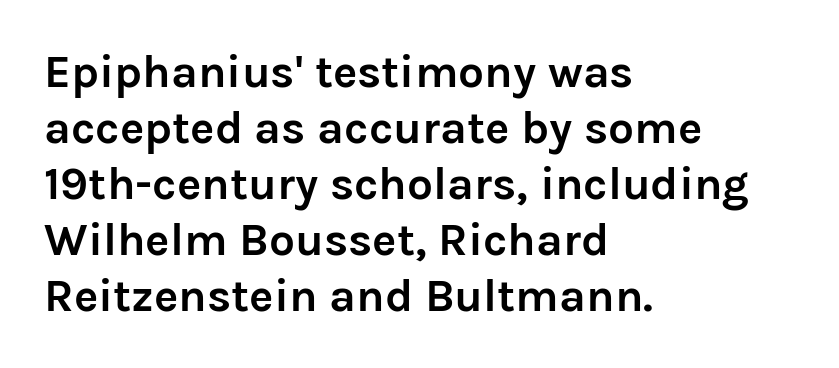
Q: Is the text bold? A: Yes.
Q: Is the text italic (slanted)? A: No, it is upright.
Q: Is the typeface a serif or a sans-serif typeface? A: Sans-serif.
Q: Is the text underlined? A: No.
Q: How is the paragraph aligned? A: Left-aligned.
Q: Is the spacing between letters normal or unusually wide? A: Normal.
Q: Width (condensed, normal, or wide)? A: Normal.
Q: Stroke contrast? A: Low.
Q: x-height? A: Medium.
Q: Monospaced? A: No.
